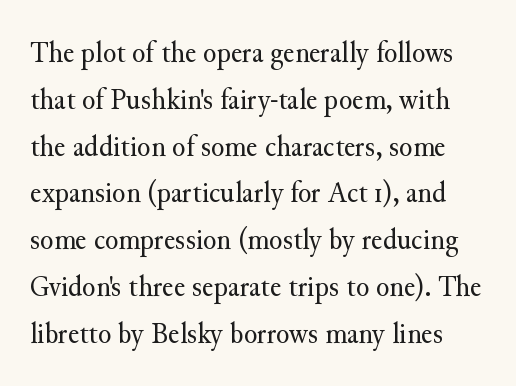
Counters stay open thanks to moderate or lighter strokes. Evenly set lines give the paragraph a standard silhouette. Ordinary non-slanted type is in use. The characters display serif detailing at their extremities. How are the letters spaced? Ordinarily, with no added tracking.
